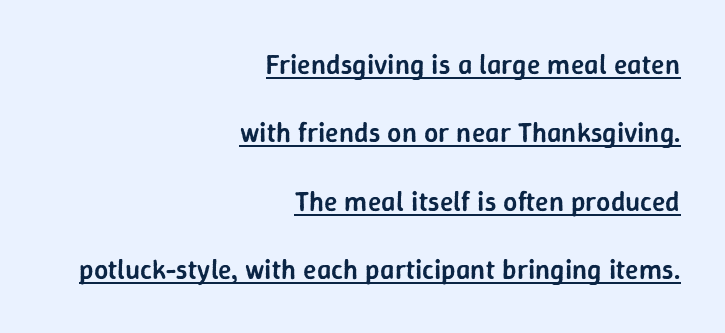
Leftover space on each line is placed entirely before the opening word. Somebody hit Ctrl+U on this one — the words are underlined. These lines keep a tight, regular rhythm from letter to letter. The font family rendered here belongs to the sans-serif group. The face used here is proportionally spaced, like ordinary book or web type. Vertically, the passage feels expansive, rows floating well apart.
